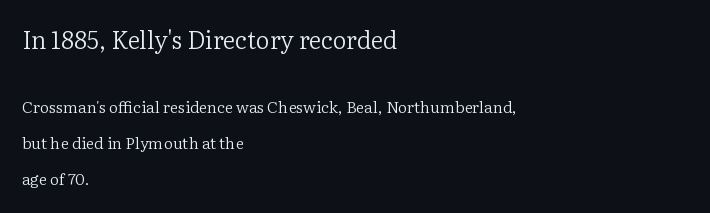
Larger block? The one above; the one below is distinctly smaller. Default kerning and tracking; the words read as compact shapes. Rows of type keep a wide berth in the vertical direction. The rag falls on the right side of this text block.
